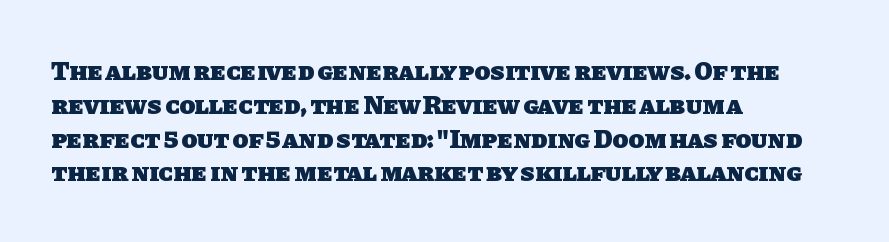
Q: Is the text bold? A: Yes.
Q: Is the text underlined? A: No.
Q: How is the paragraph aligned? A: Left-aligned.
Q: Is the spacing between letters normal or unusually wide? A: Normal.
Q: Is the spacing between lines tight, normal or loose? A: Normal.
